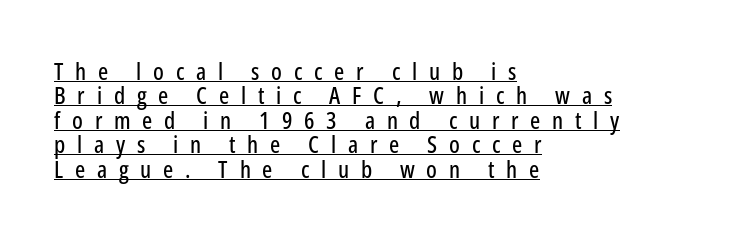
{"italic": "no", "underline": "yes", "align": "left", "line_spacing": "tight", "line_spacing_ratio": 1.02, "letter_spacing": "wide", "letter_spacing_em": 0.49, "glyph_px": 24}
